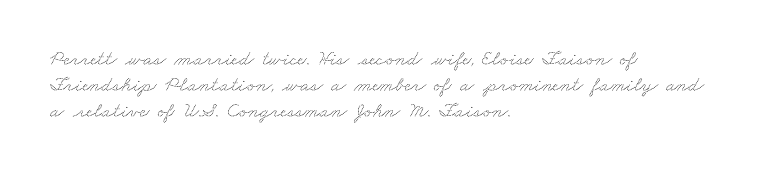
The image shows 21 px text type; set left-aligned, line spacing 1.23x, normal letter spacing, not underlined.
